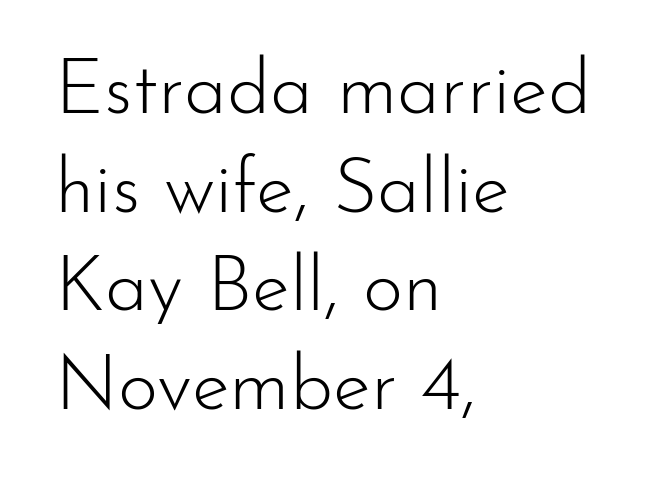
Q: Is the text bold? A: No.
Q: Is the text italic (slanted)? A: No, it is upright.
Q: Is the typeface a serif or a sans-serif typeface? A: Sans-serif.
Q: Is the text underlined? A: No.
Q: How is the paragraph aligned? A: Left-aligned.
Q: Is the spacing between letters normal or unusually wide? A: Normal.
Q: Is the spacing between lines tight, normal or loose? A: Normal.
Q: Width (condensed, normal, or wide)? A: Normal.
Q: Stroke contrast? A: Low.
Q: x-height? A: Small.
Q: Monospaced? A: No.
